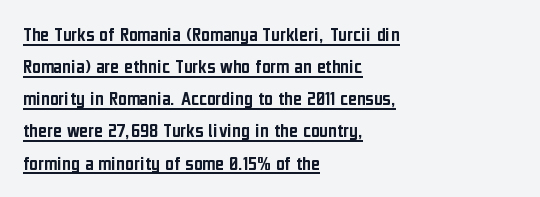
Q: Is the text italic (slanted)? A: No, it is upright.
Q: Is the text underlined? A: Yes.
Q: How is the paragraph aligned? A: Left-aligned.
Q: Is the spacing between letters normal or unusually wide? A: Normal.
Q: Is the spacing between lines tight, normal or loose? A: Normal.
